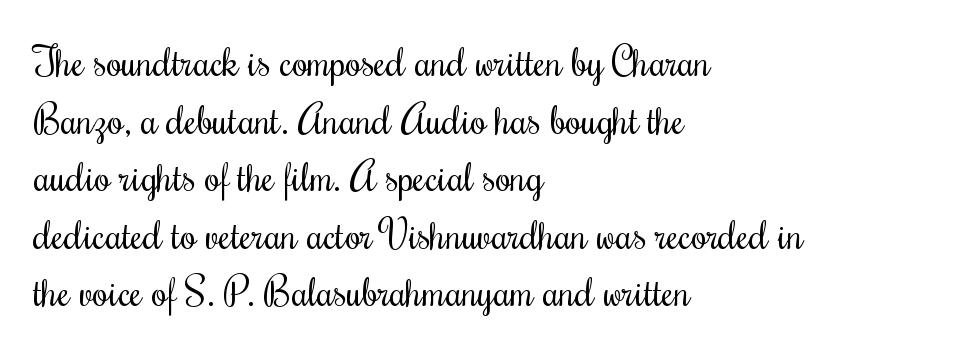
Q: Is the text bold? A: No.
Q: Is the text italic (slanted)? A: Yes.
Q: Is the text underlined? A: No.
Q: How is the paragraph aligned? A: Left-aligned.
Q: Is the spacing between letters normal or unusually wide? A: Normal.
Q: Is the spacing between lines tight, normal or loose? A: Normal.
Q: Width (condensed, normal, or wide)? A: Condensed.
Q: Stroke contrast? A: Medium.
Q: x-height? A: Small.
Q: Monospaced? A: No.
